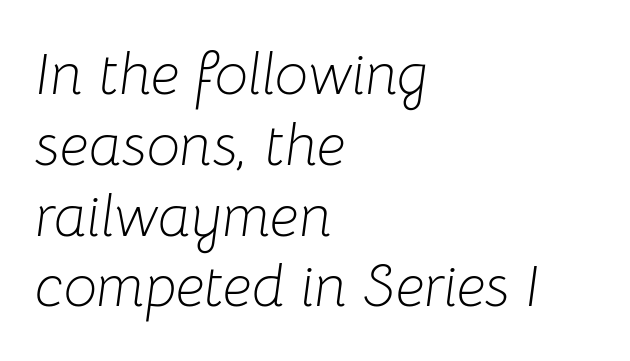
{"italic": "yes", "lean": "right", "slant_degrees": 8, "bold": "no", "weight": "light", "width": "normal", "stroke_contrast": "low", "x_height": "medium", "monospaced": "no", "underline": "no", "align": "left", "line_spacing_ratio": 1.2, "letter_spacing": "normal", "letter_spacing_em": 0.0, "glyph_px": 59}
